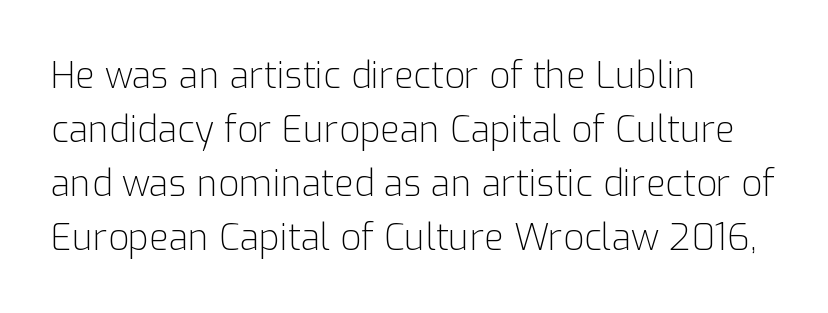
The baseline area is clear. Layout note: lines flush left. Compared with typical body copy, the letter spacing here is the same. Examine the stroke ends and you'll find no serifs. Summary of vertical rhythm: regular, with standard interline spacing. It's the straight-up-and-down kind of type.
